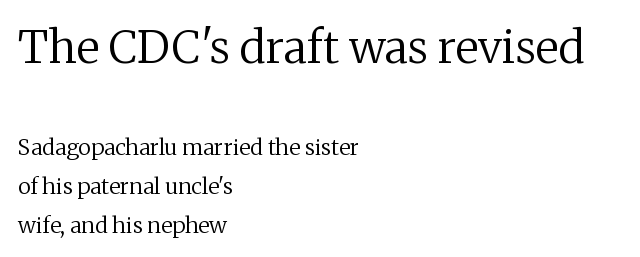
{"serif": "yes", "italic": "no", "bold": "no", "weight": "regular", "width": "normal", "stroke_contrast": "medium", "x_height": "medium", "monospaced": "no", "underline": "no", "align": "left", "line_spacing_ratio": 1.76, "letter_spacing": "normal", "letter_spacing_em": 0.0, "larger_block": "first", "size_ratio": 2.05, "glyph_px": 45}
